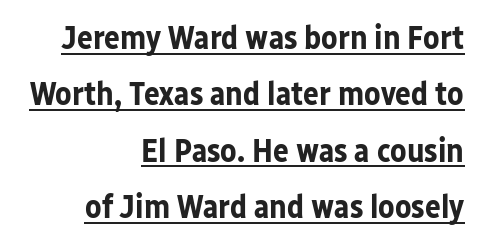
{"serif": "no", "italic": "no", "bold": "yes", "weight": "bold", "width": "normal", "stroke_contrast": "low", "x_height": "medium", "monospaced": "no", "underline": "yes", "align": "right", "line_spacing_ratio": 1.71, "letter_spacing": "normal", "letter_spacing_em": 0.0, "glyph_px": 33}
